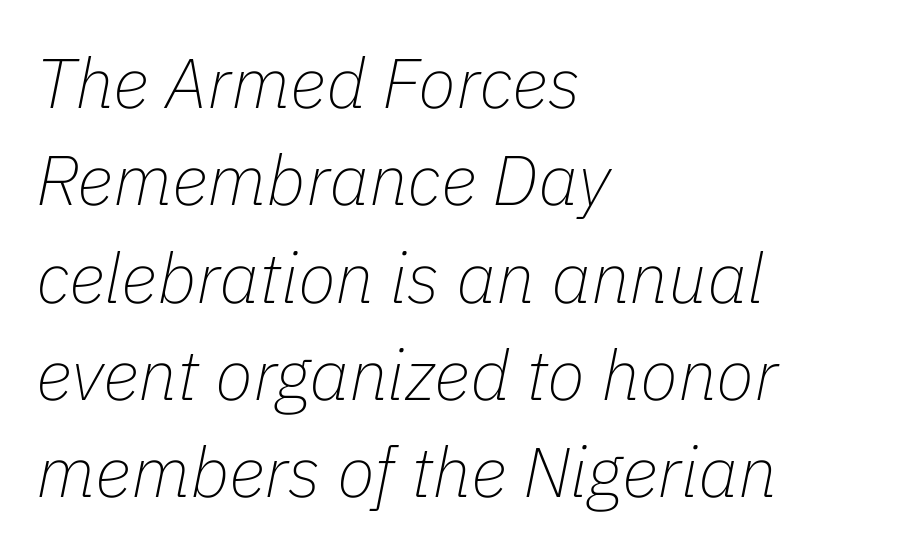
{"italic": "yes", "lean": "right", "slant_degrees": 11, "bold": "no", "weight": "thin", "width": "normal", "stroke_contrast": "low", "x_height": "medium", "monospaced": "no", "underline": "no", "align": "left", "line_spacing": "normal", "line_spacing_ratio": 1.39, "letter_spacing": "normal", "letter_spacing_em": 0.0, "glyph_px": 70}
